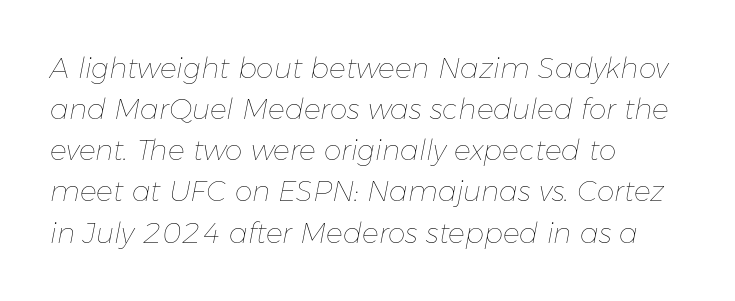
Q: Is the text bold? A: No.
Q: Is the text italic (slanted)? A: Yes, it leans right by about 11 degrees.
Q: Is the text underlined? A: No.
Q: How is the paragraph aligned? A: Left-aligned.
Q: Is the spacing between letters normal or unusually wide? A: Normal.
Q: Is the spacing between lines tight, normal or loose? A: Normal.
Q: Width (condensed, normal, or wide)? A: Normal.
Q: Stroke contrast? A: Low.
Q: x-height? A: Medium.
Q: Monospaced? A: No.
